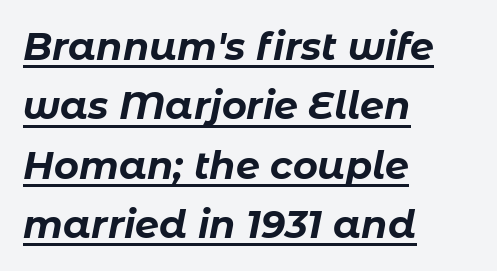
{"italic": "yes", "lean": "right", "slant_degrees": 11, "bold": "yes", "weight": "bold", "width": "normal", "stroke_contrast": "low", "x_height": "medium", "monospaced": "no", "underline": "yes", "align": "left", "line_spacing": "normal", "line_spacing_ratio": 1.56, "letter_spacing": "normal", "letter_spacing_em": 0.0, "glyph_px": 38}
